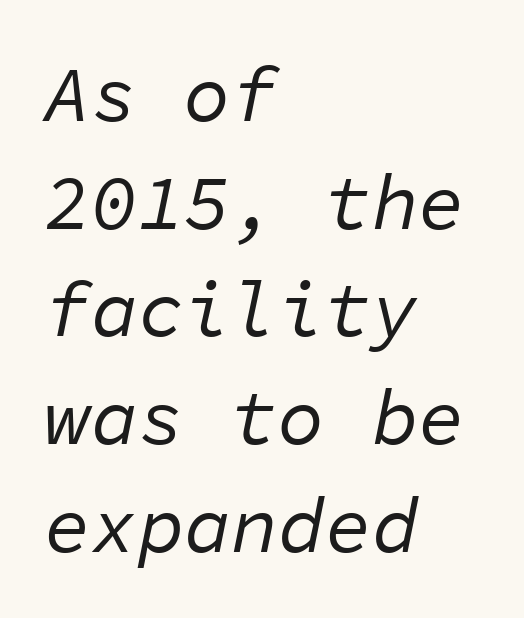
The image shows 78 px regular-weight type, italic (leaning right), monospaced; set left-aligned, normal line spacing (1.38x), normal letter spacing, not underlined; low stroke contrast and a medium x-height.
